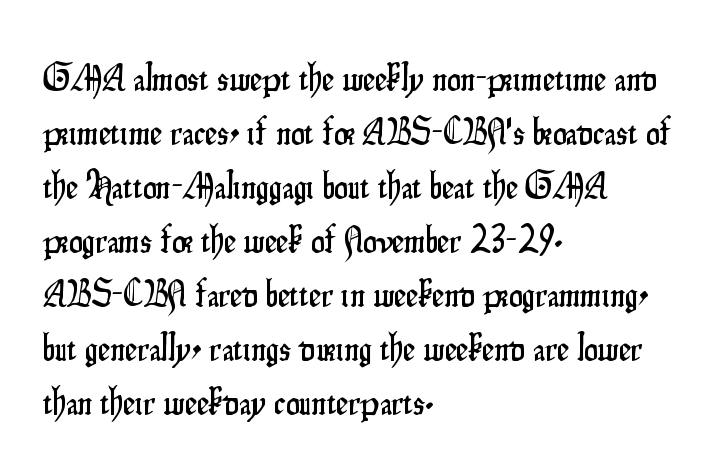
The image shows 38 px condensed sans-serif type, upright; set left-aligned, normal line spacing (1.42x), normal letter spacing, not underlined; low stroke contrast and a small x-height.
